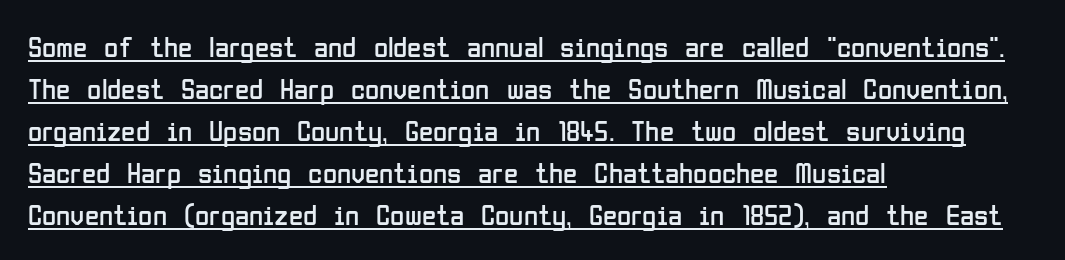
The image shows 29 px regular-weight, condensed sans-serif type, upright; set left-aligned, normal line spacing (1.45x), normal letter spacing, underlined; low stroke contrast and a medium x-height.
